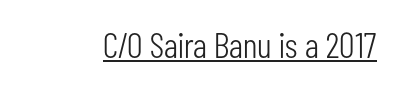
{"serif": "no", "italic": "no", "bold": "no", "weight": "light", "width": "condensed", "stroke_contrast": "low", "x_height": "medium", "monospaced": "no", "underline": "yes", "letter_spacing": "normal", "letter_spacing_em": 0.0, "glyph_px": 36}
